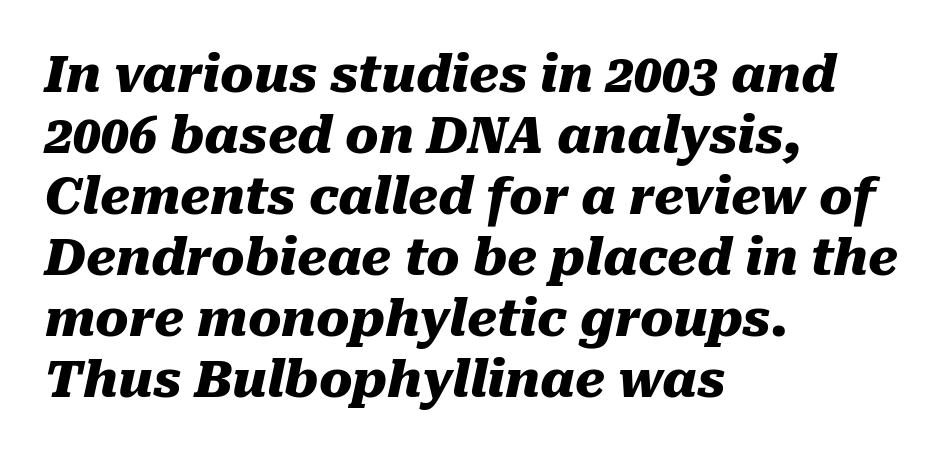
This is heavy type, rendered in bold. Horizontally, the lines are justified to the leading edge only. Varying glyph widths throughout — classic text-font behaviour. The line texture is even and compact thanks to regular tracking. Underlining? Definitely not there.
